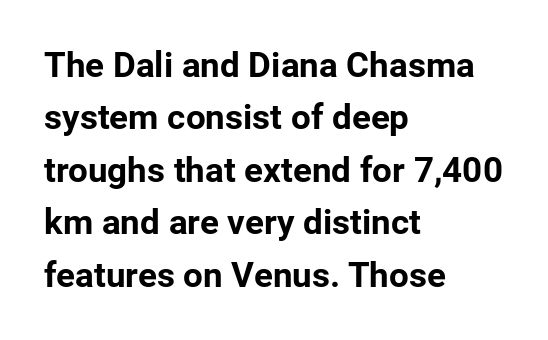
Q: Is the text bold? A: Yes.
Q: Is the text italic (slanted)? A: No, it is upright.
Q: Is the typeface a serif or a sans-serif typeface? A: Sans-serif.
Q: Is the text underlined? A: No.
Q: How is the paragraph aligned? A: Left-aligned.
Q: Is the spacing between letters normal or unusually wide? A: Normal.
Q: Is the spacing between lines tight, normal or loose? A: Normal.
Q: Width (condensed, normal, or wide)? A: Normal.
Q: Stroke contrast? A: Low.
Q: x-height? A: Medium.
Q: Monospaced? A: No.
